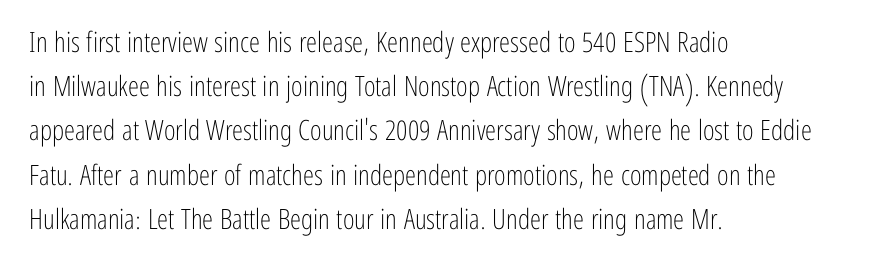
{"serif": "no", "italic": "no", "bold": "no", "weight": "light", "width": "condensed", "stroke_contrast": "low", "x_height": "medium", "monospaced": "no", "underline": "no", "align": "left", "line_spacing": "normal", "line_spacing_ratio": 1.58, "letter_spacing": "normal", "letter_spacing_em": 0.0, "glyph_px": 28}
